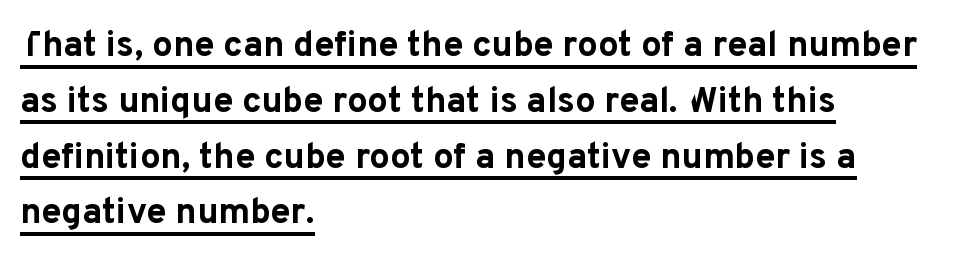
The image shows 36 px bold sans-serif type, upright; set left-aligned, normal line spacing (1.55x), normal letter spacing, underlined; low stroke contrast and a medium x-height.
